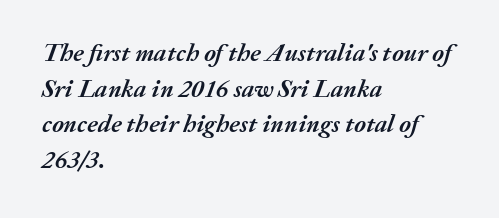
{"italic": "yes", "lean": "right", "slant_degrees": 20, "bold": "yes", "underline": "no", "align": "left", "line_spacing": "normal", "line_spacing_ratio": 1.43, "letter_spacing": "normal", "letter_spacing_em": 0.0, "glyph_px": 25}
